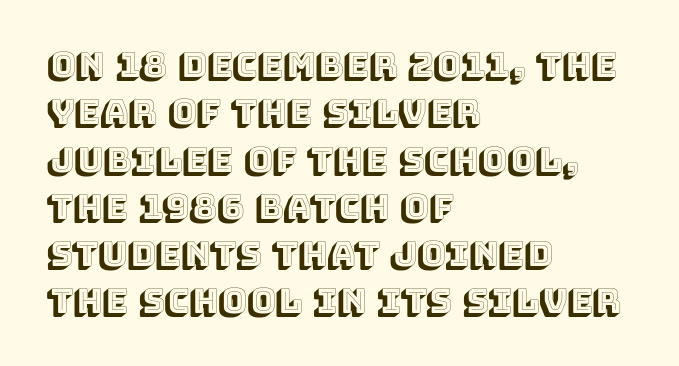
The image shows 34 px text type, upright; set left-aligned, normal line spacing (1.39x), normal letter spacing, not underlined; a large x-height.
